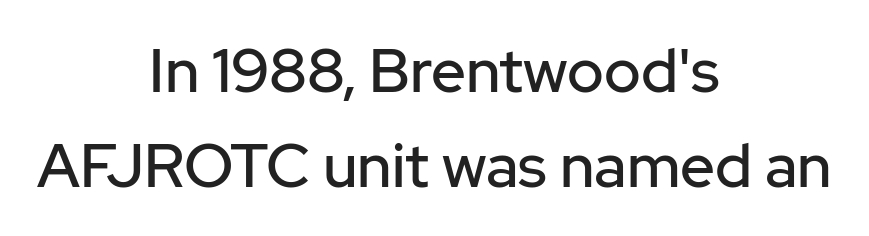
{"serif": "no", "italic": "no", "width": "normal", "stroke_contrast": "low", "x_height": "medium", "monospaced": "no", "underline": "no", "align": "center", "line_spacing": "normal", "line_spacing_ratio": 1.56, "letter_spacing": "normal", "letter_spacing_em": 0.0, "glyph_px": 61}
